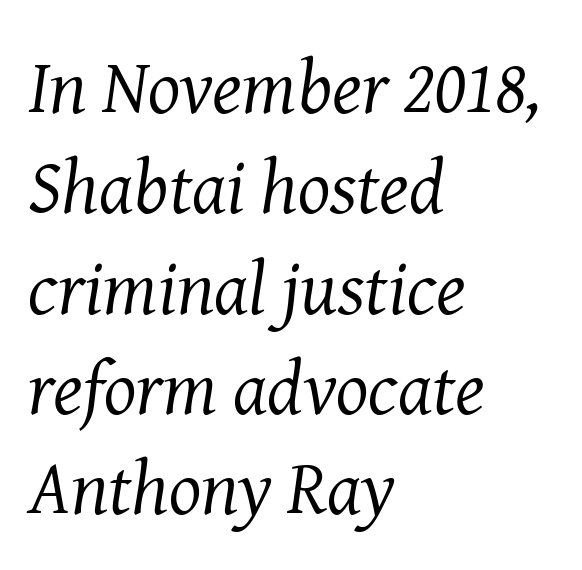
The image shows 76 px regular-weight serif type, italic (leaning right); set left-aligned, normal line spacing (1.32x), normal letter spacing, not underlined; medium stroke contrast and a medium x-height.
